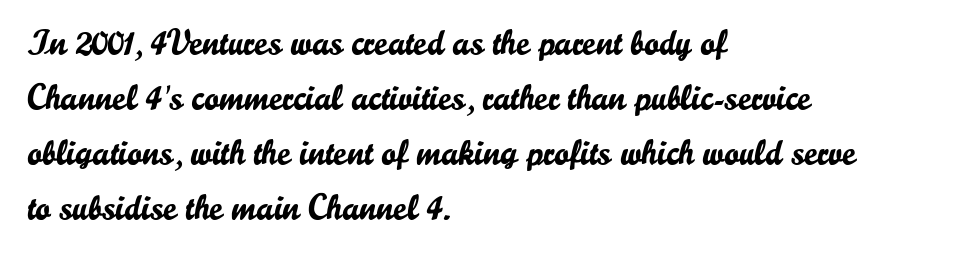
If you measured baseline to baseline, you'd find a middling distance. The letters advance in unequal steps, a hallmark of proportional type. The zone under the glyphs is completely vacant. The gaps between neighbouring characters are ordinary and unremarkable.
